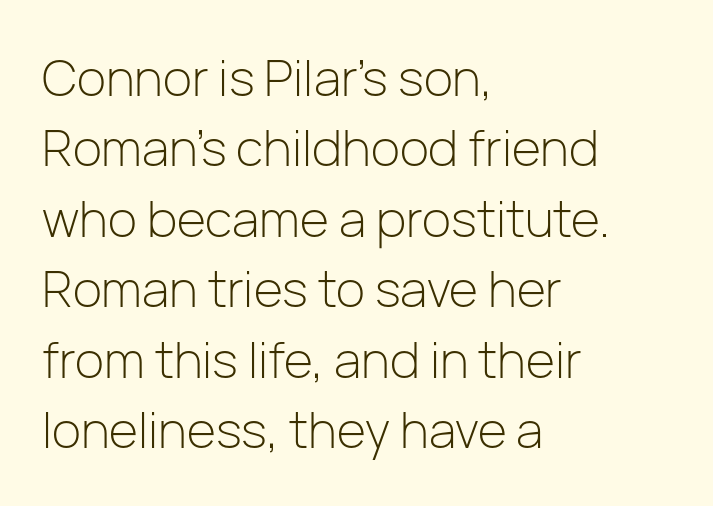
If you measured baseline to baseline, you'd find a middling distance. This sample uses plain, unmodified letter spacing. Is the block centered? No — it sits flush against the left margin. The font family rendered here belongs to the sans-serif group.
